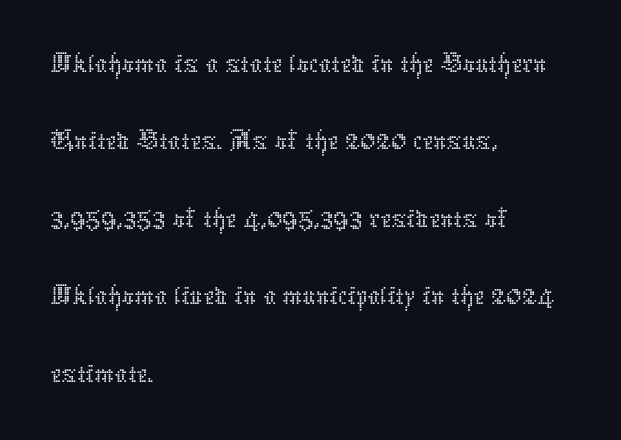
The image shows 62 px thin type, upright; set left-aligned, normal line spacing (1.25x), normal letter spacing, not underlined; low stroke contrast and a medium x-height.
